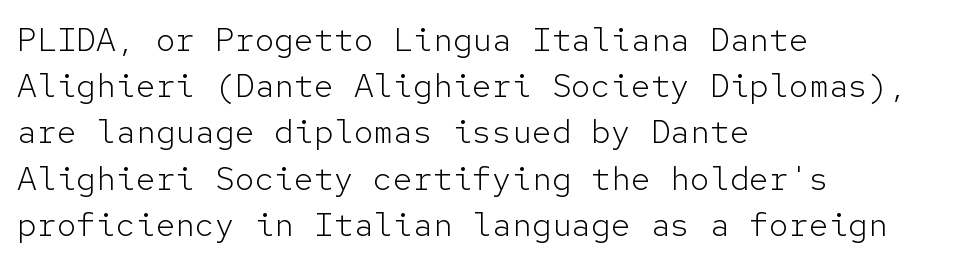
The image shows 33 px light sans-serif type, upright, monospaced; set left-aligned, normal line spacing (1.4x), normal letter spacing, not underlined; low stroke contrast and a medium x-height.
